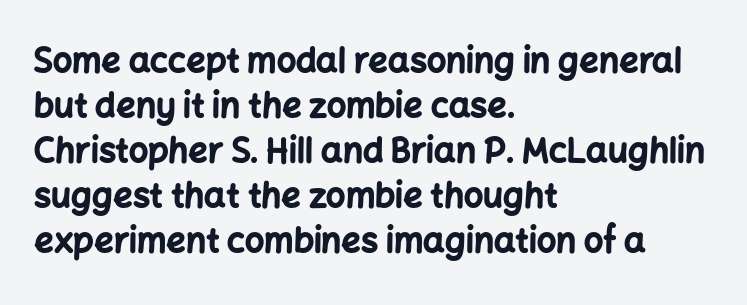
The rows are spaced the way most documents space them. The typeface chosen for these lines omits serifs. The letterforms sit shoulder to shoulder at normal distance. Any mark beneath the type? The region is blank.
